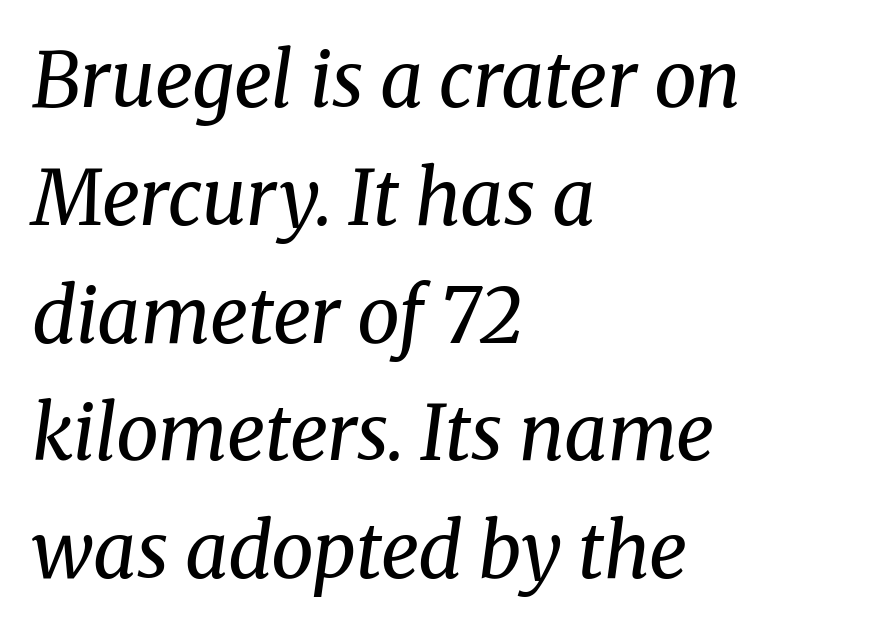
{"serif": "yes", "italic": "yes", "lean": "right", "slant_degrees": 8, "bold": "no", "weight": "regular", "width": "normal", "stroke_contrast": "medium", "x_height": "medium", "monospaced": "no", "underline": "no", "align": "left", "line_spacing": "normal", "line_spacing_ratio": 1.55, "letter_spacing": "normal", "letter_spacing_em": 0.0, "glyph_px": 76}
